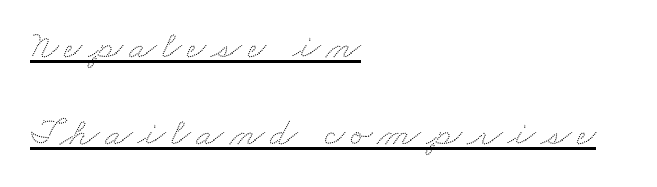
Q: Is the text underlined? A: Yes.
Q: How is the paragraph aligned? A: Left-aligned.
Q: Is the spacing between lines tight, normal or loose? A: Loose.
Q: Width (condensed, normal, or wide)? A: Wide.
Q: Stroke contrast? A: Low.
Q: x-height? A: Small.
Q: Monospaced? A: No.
